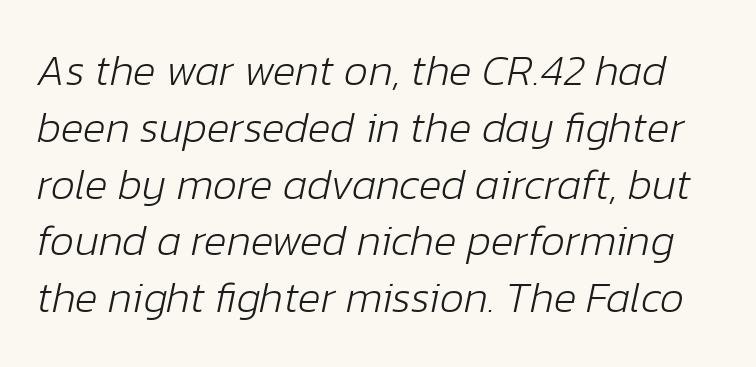
The image shows 43 px light type, italic (leaning right); set normal line spacing (1.32x), normal letter spacing, not underlined; low stroke contrast and a medium x-height.
